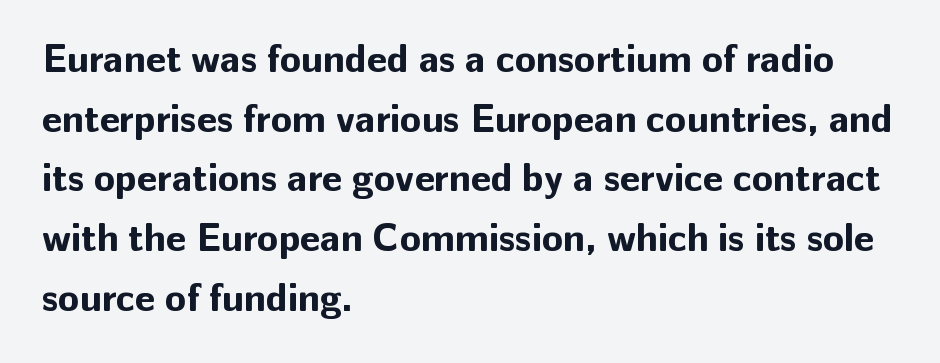
{"serif": "no", "italic": "no", "bold": "yes", "weight": "bold", "width": "normal", "stroke_contrast": "low", "x_height": "medium", "monospaced": "no", "underline": "no", "align": "left", "line_spacing": "normal", "line_spacing_ratio": 1.53, "letter_spacing": "normal", "letter_spacing_em": 0.0, "glyph_px": 39}
